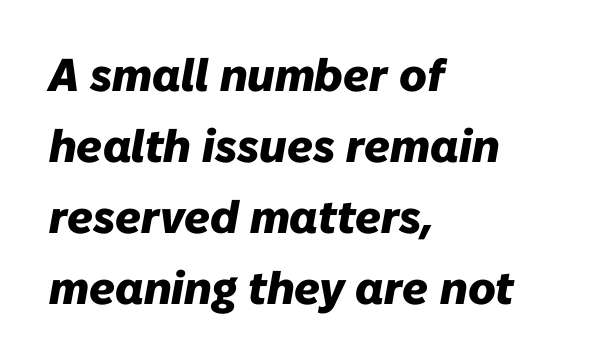
{"italic": "yes", "lean": "right", "slant_degrees": 10, "bold": "yes", "weight": "heavy", "width": "normal", "stroke_contrast": "low", "x_height": "medium", "monospaced": "no", "underline": "no", "align": "left", "line_spacing": "normal", "line_spacing_ratio": 1.54, "letter_spacing": "normal", "letter_spacing_em": 0.0, "glyph_px": 46}
